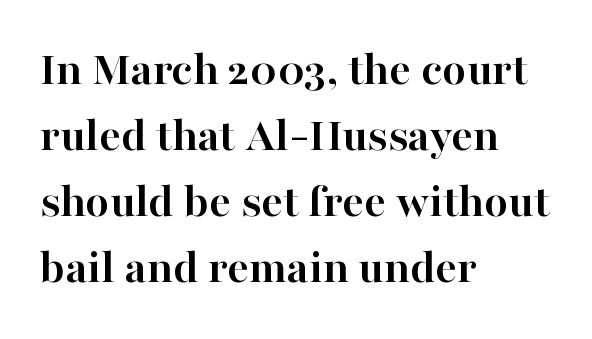
Q: Is the text bold? A: Yes.
Q: Is the text italic (slanted)? A: No, it is upright.
Q: Is the typeface a serif or a sans-serif typeface? A: Serif.
Q: Is the text underlined? A: No.
Q: How is the paragraph aligned? A: Left-aligned.
Q: Is the spacing between letters normal or unusually wide? A: Normal.
Q: Is the spacing between lines tight, normal or loose? A: Normal.
Q: Width (condensed, normal, or wide)? A: Normal.
Q: Stroke contrast? A: High.
Q: x-height? A: Medium.
Q: Monospaced? A: No.
